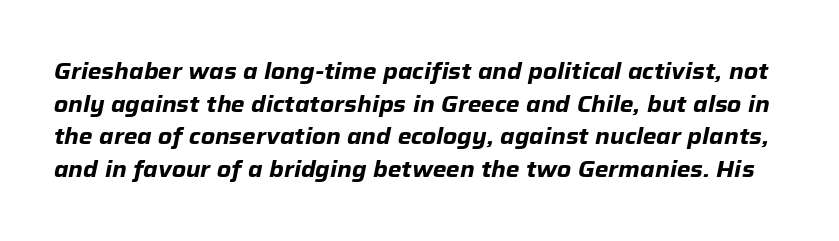
The glyphs look as if they've been sheared to an angle. Bold? Absolutely — the strokes are thick and heavy. The string is rendered with underlining switched off. This block has exactly the height ordinary leading produces. The face used here is rendered with its standard letterfit.
